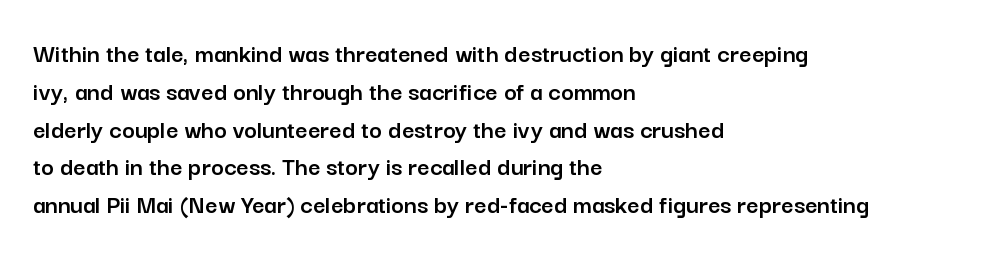
Q: Is the text italic (slanted)? A: No, it is upright.
Q: Is the text underlined? A: No.
Q: How is the paragraph aligned? A: Left-aligned.
Q: Is the spacing between letters normal or unusually wide? A: Normal.
Q: Is the spacing between lines tight, normal or loose? A: Normal.
